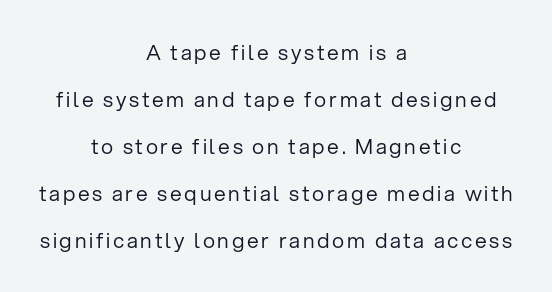
Rendered with straight, roman letterforms. No chunkiness to these letters — they're not bold. Type without underlining. Visually the block forms a symmetrical silhouette, jagged on both flanks. Successive baselines arrive slowly, with a big drop between each.
